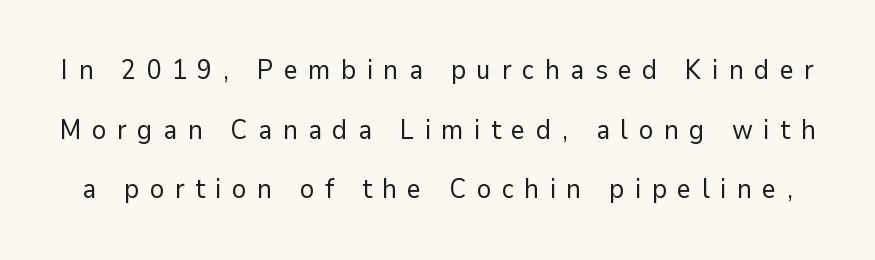
The image shows 27 px text type, upright; set loose line spacing (2.21x), unusually wide letter spacing (+0.39 em), not underlined.
